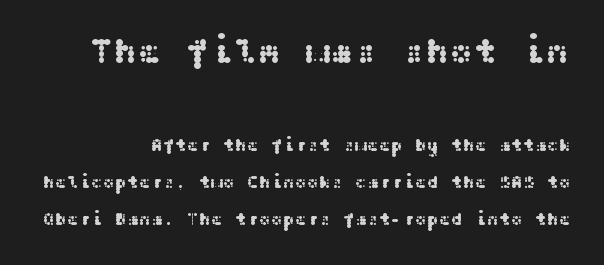
The rendering shrinks the type as you move from the upper chunk to the lower. Do the letters lean? They stand straight. Letterform terminals end flat and unadorned throughout the passage. Typeset ragged left — the right edge is the straight one. This sample uses plain, unmodified letter spacing.
